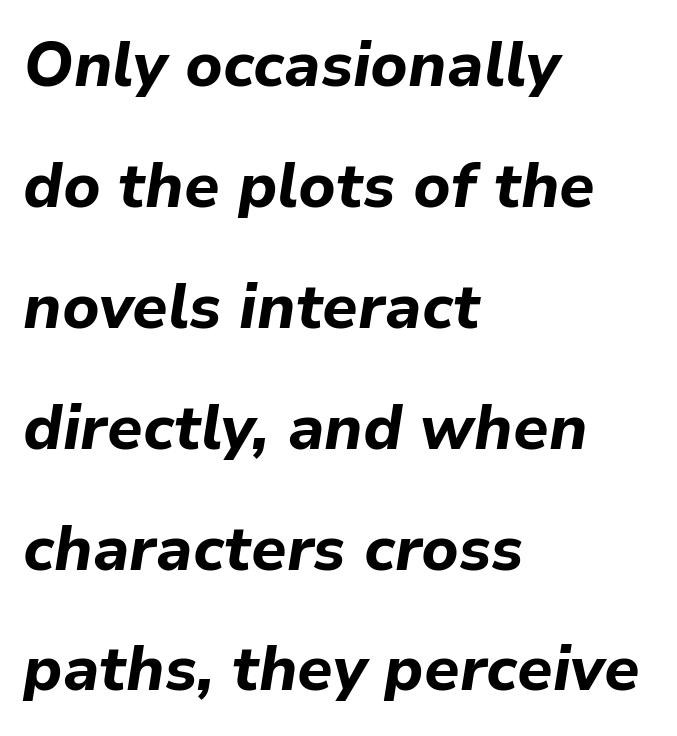
{"italic": "yes", "lean": "right", "slant_degrees": 9, "bold": "yes", "weight": "bold", "width": "normal", "stroke_contrast": "low", "x_height": "medium", "monospaced": "no", "underline": "no", "align": "left", "line_spacing": "loose", "line_spacing_ratio": 1.95, "letter_spacing": "normal", "letter_spacing_em": 0.0, "glyph_px": 62}
